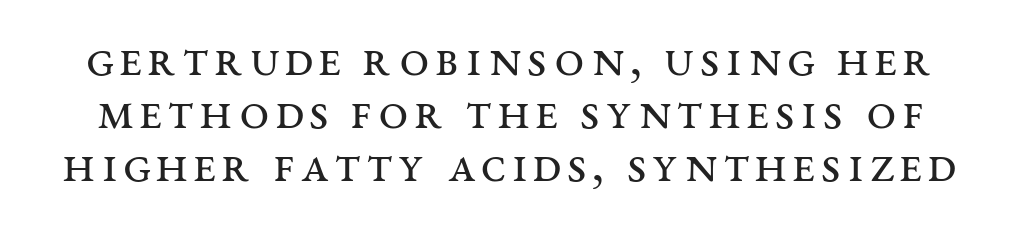
The image shows 53 px regular-weight, wide serif type, upright; set tight line spacing (1.0x), not underlined; medium stroke contrast and a large x-height.
